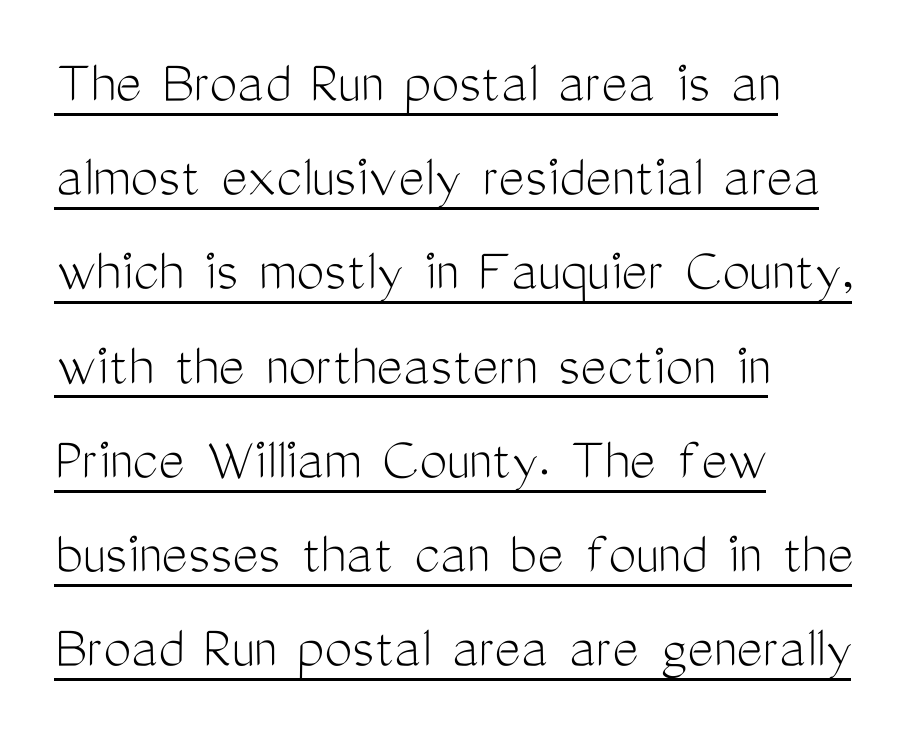
The image shows 62 px light, condensed sans-serif type, upright; set left-aligned, normal line spacing (1.52x), normal letter spacing, underlined; medium stroke contrast and a medium x-height.
